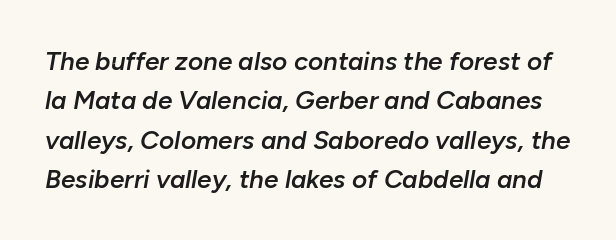
The image shows 26 px text type, italic (leaning right); set normal line spacing (1.51x), normal letter spacing, not underlined.
